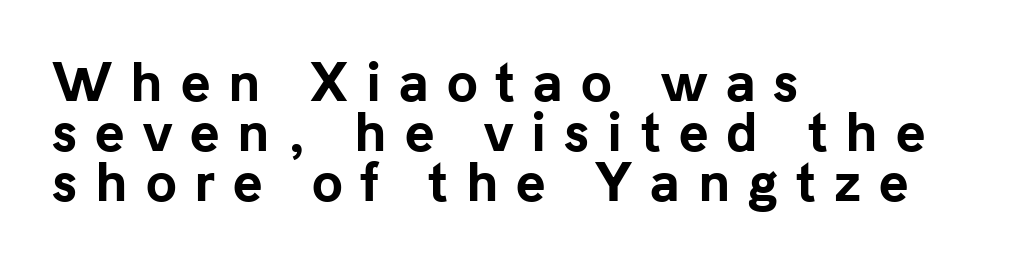
The image shows 50 px bold sans-serif type, upright; set left-aligned, tight line spacing (1.0x), unusually wide letter spacing (+0.36 em), not underlined; low stroke contrast and a medium x-height.
